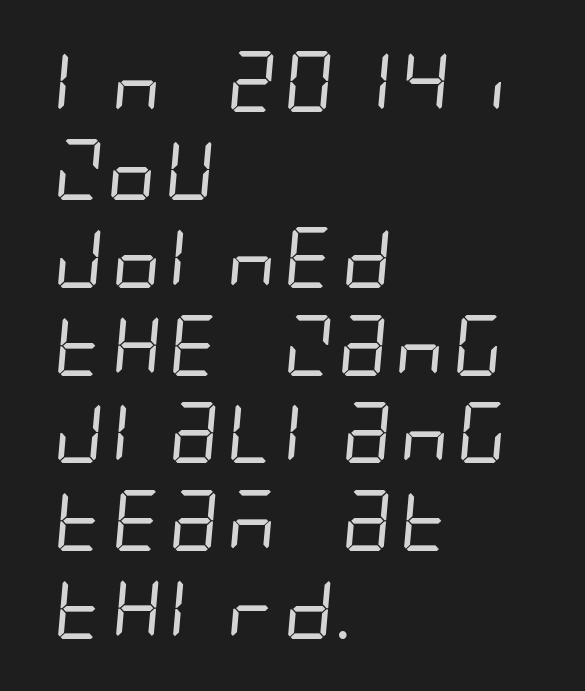
{"serif": "no", "bold": "no", "weight": "regular", "width": "condensed", "stroke_contrast": "low", "x_height": "large", "underline": "no", "align": "left", "line_spacing": "normal", "line_spacing_ratio": 1.44, "letter_spacing": "normal", "letter_spacing_em": 0.0, "glyph_px": 61}
